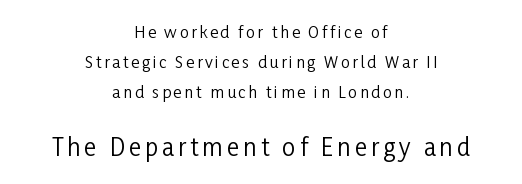
Has an underline been added? It has not. Do the letters lean? They stand straight. The more generous point size was reserved for the lower chunk. The cut favours lightness, reaching ordinary text weight at its darkest. Layout note: lines centered.
